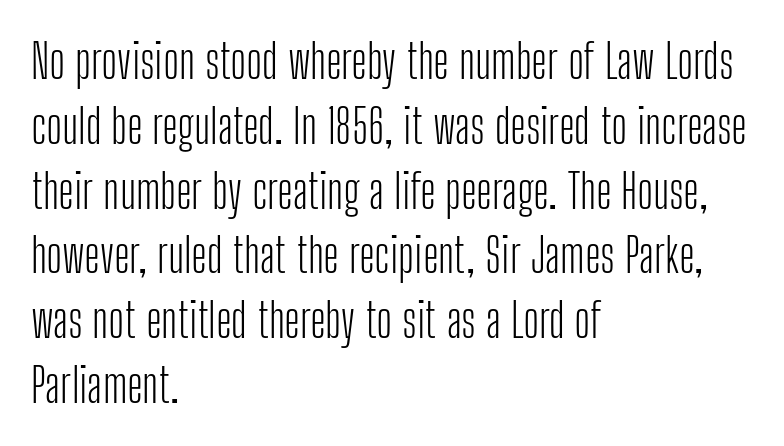
{"serif": "no", "italic": "no", "bold": "no", "weight": "light", "width": "condensed", "stroke_contrast": "low", "x_height": "medium", "monospaced": "no", "underline": "no", "align": "left", "line_spacing": "normal", "line_spacing_ratio": 1.35, "letter_spacing": "normal", "letter_spacing_em": 0.0, "glyph_px": 48}
